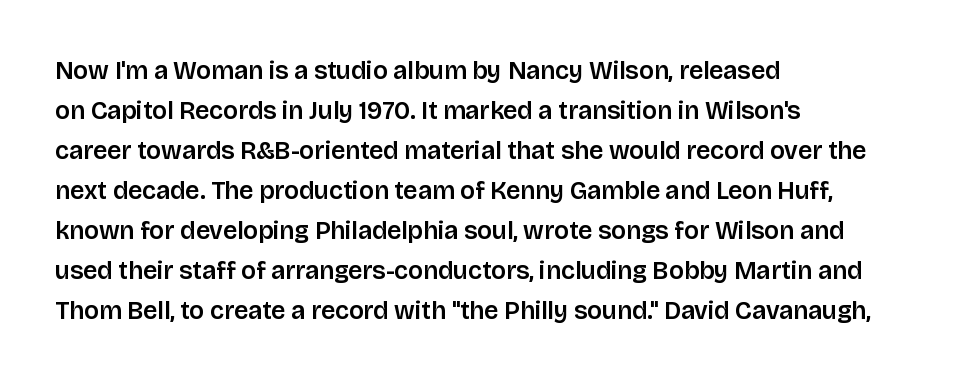
The lines are quadded left. Italic? Not at all — the glyphs are vertical. Interline gaps are of average width in this sample. Each row of text sits above clean, open space. These lines keep a tight, regular rhythm from letter to letter.
